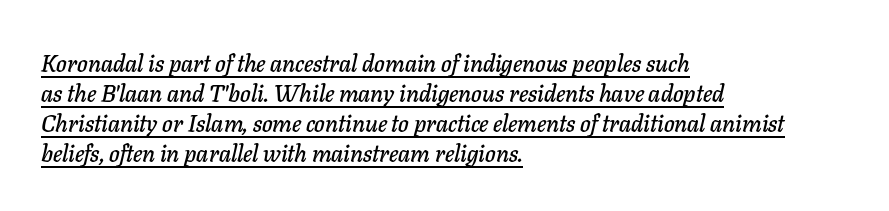
Q: Is the text italic (slanted)? A: Yes, it leans right by about 11 degrees.
Q: Is the text underlined? A: Yes.
Q: How is the paragraph aligned? A: Left-aligned.
Q: Is the spacing between letters normal or unusually wide? A: Normal.
Q: Is the spacing between lines tight, normal or loose? A: Normal.
